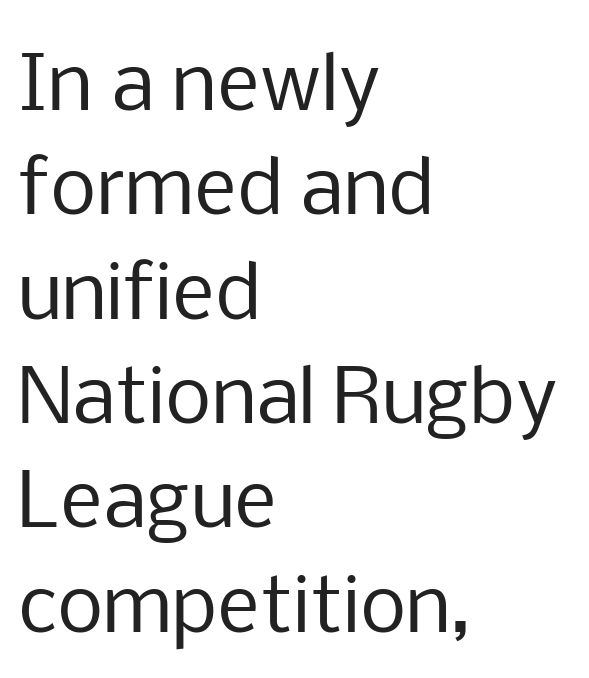
These lines are rendered in a variable-pitch font. The baseline area is clear. Stroke thickness stays within the range of a standard reading face or lighter. The rendering uses a moderate line-height, typical for paragraphs.
